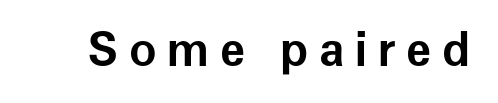
Loose tracking; the words dissolve into strings of separated letters. Descenders hang freely into open space. A sans-serif font was chosen for this passage. These lines carry a lot of weight — the face is fully bold. Does the lettering tilt? It doesn't — this is upright.
